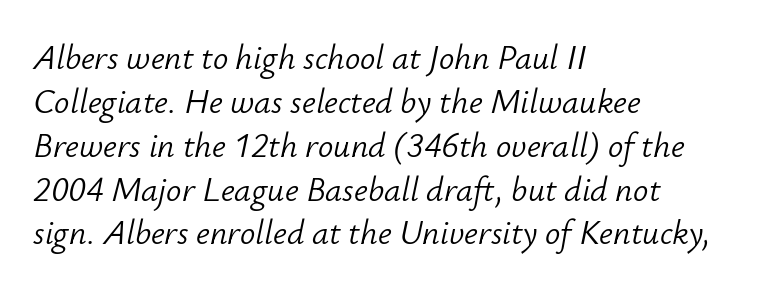
The image shows 34 px light type, italic (leaning right); set left-aligned, normal line spacing (1.29x), normal letter spacing, not underlined; low stroke contrast and a small x-height.
